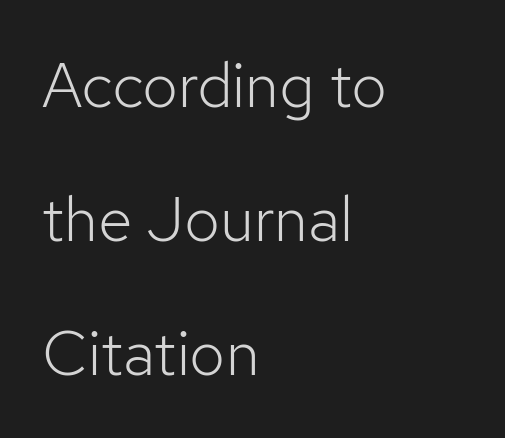
Q: Is the text bold? A: No.
Q: Is the text italic (slanted)? A: No, it is upright.
Q: Is the typeface a serif or a sans-serif typeface? A: Sans-serif.
Q: Is the text underlined? A: No.
Q: How is the paragraph aligned? A: Left-aligned.
Q: Is the spacing between letters normal or unusually wide? A: Normal.
Q: Is the spacing between lines tight, normal or loose? A: Loose.
Q: Width (condensed, normal, or wide)? A: Normal.
Q: Stroke contrast? A: Low.
Q: x-height? A: Medium.
Q: Monospaced? A: No.
